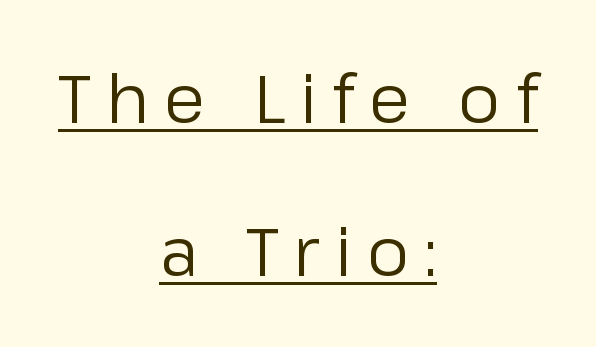
The image shows 67 px regular-weight sans-serif type, upright; set centered, loose line spacing (2.28x), unusually wide letter spacing (+0.23 em), underlined; low stroke contrast and a medium x-height.
